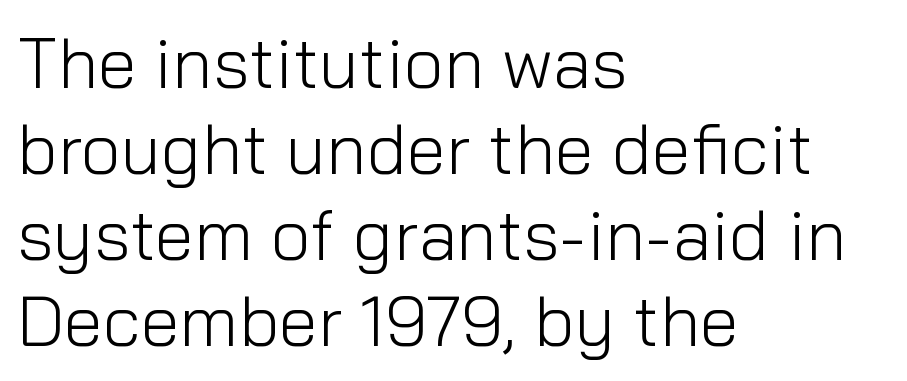
The image shows 71 px light sans-serif type, upright; set left-aligned, line spacing 1.21x, normal letter spacing, not underlined; low stroke contrast and a medium x-height.
